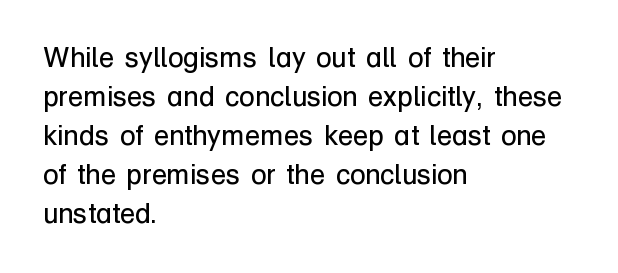
{"serif": "no", "italic": "no", "bold": "no", "weight": "regular", "width": "normal", "stroke_contrast": "low", "x_height": "medium", "monospaced": "no", "underline": "no", "align": "left", "line_spacing": "normal", "line_spacing_ratio": 1.39, "letter_spacing": "normal", "letter_spacing_em": 0.0, "glyph_px": 28}
